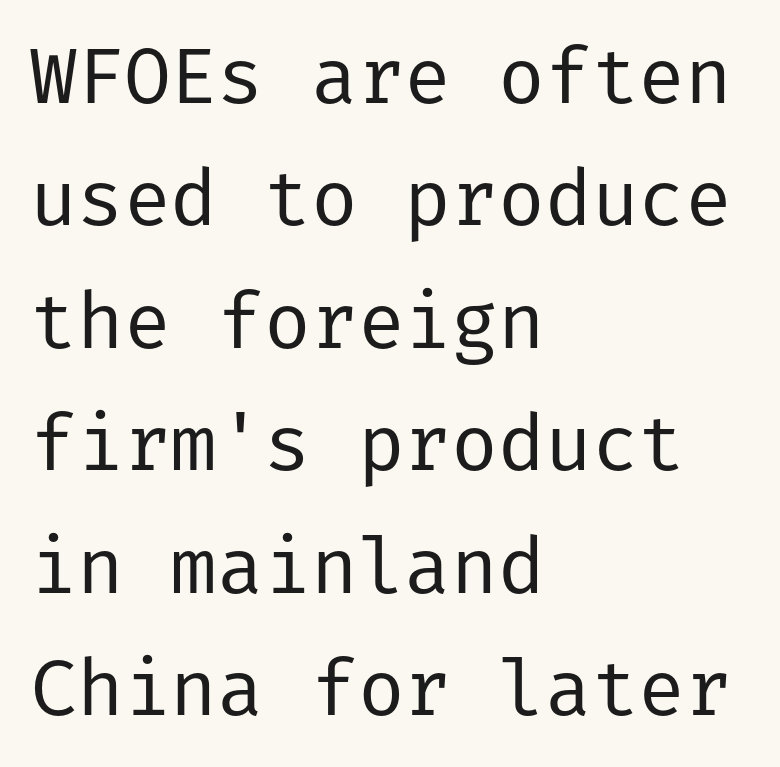
{"serif": "no", "italic": "no", "bold": "no", "weight": "regular", "width": "normal", "stroke_contrast": "low", "x_height": "medium", "underline": "no", "align": "left", "line_spacing": "normal", "line_spacing_ratio": 1.57, "letter_spacing": "normal", "letter_spacing_em": 0.0, "glyph_px": 78}
